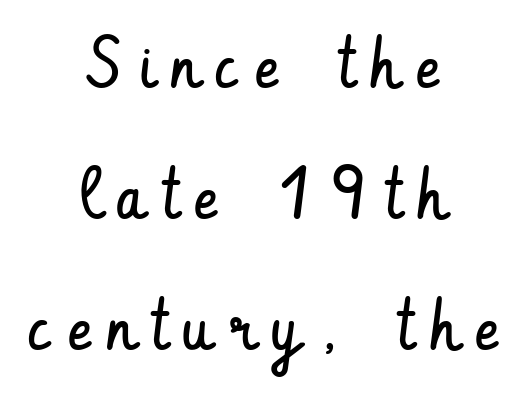
The image shows 72 px regular-weight, condensed sans-serif type, upright; set centered, line spacing 1.82x, unusually wide letter spacing (+0.23 em), not underlined; low stroke contrast and a small x-height.
